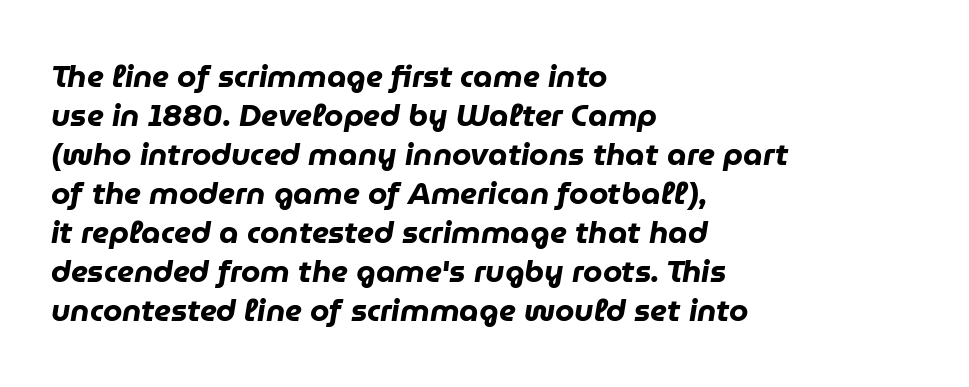
The image shows 31 px heavy type, italic (leaning right); set left-aligned, normal line spacing (1.26x), normal letter spacing, not underlined; low stroke contrast and a medium x-height.
